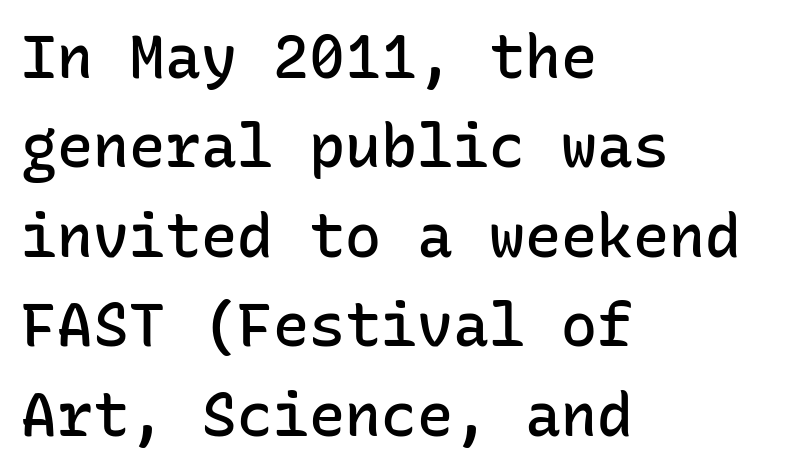
Q: Is the text bold? A: Semi-bold.
Q: Is the text italic (slanted)? A: No, it is upright.
Q: Is the typeface a serif or a sans-serif typeface? A: Sans-serif.
Q: Is the text underlined? A: No.
Q: How is the paragraph aligned? A: Left-aligned.
Q: Is the spacing between letters normal or unusually wide? A: Normal.
Q: Is the spacing between lines tight, normal or loose? A: Normal.
Q: Width (condensed, normal, or wide)? A: Normal.
Q: Stroke contrast? A: Low.
Q: x-height? A: Medium.
Q: Monospaced? A: Yes.
